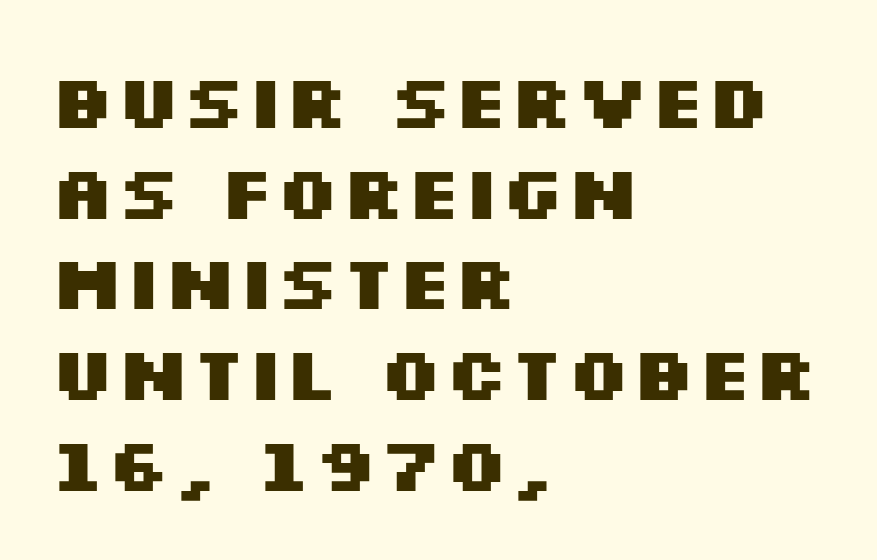
{"serif": "no", "italic": "no", "bold": "yes", "weight": "heavy", "width": "wide", "stroke_contrast": "medium", "x_height": "large", "monospaced": "no", "underline": "no", "align": "left", "line_spacing_ratio": 1.21, "letter_spacing": "normal", "letter_spacing_em": 0.0, "glyph_px": 75}
